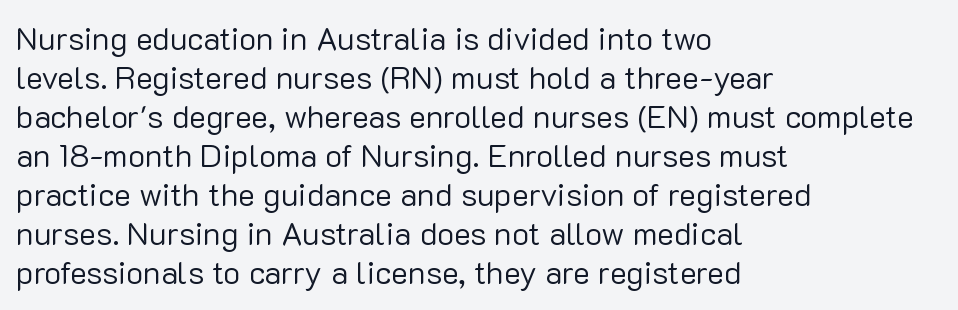
{"serif": "no", "italic": "no", "bold": "no", "weight": "regular", "width": "normal", "stroke_contrast": "low", "x_height": "medium", "monospaced": "no", "underline": "no", "align": "left", "line_spacing_ratio": 1.22, "letter_spacing": "normal", "letter_spacing_em": 0.0, "glyph_px": 32}
